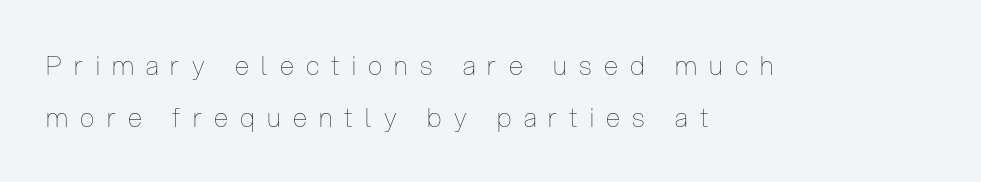
{"italic": "no", "bold": "no", "underline": "no", "align": "left", "line_spacing": "loose", "line_spacing_ratio": 1.99, "letter_spacing": "wide", "letter_spacing_em": 0.47, "glyph_px": 26}
